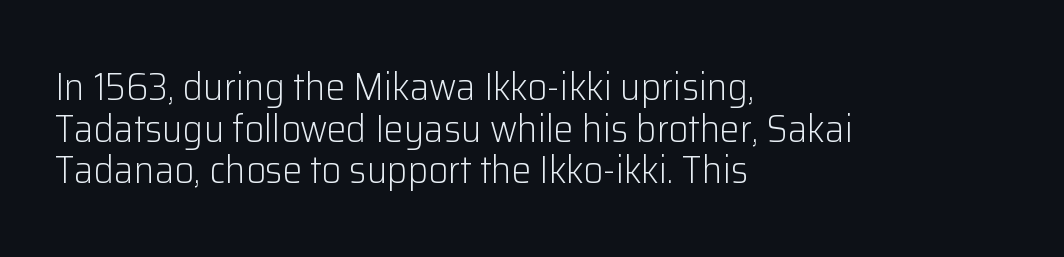
{"serif": "no", "italic": "no", "bold": "no", "weight": "light", "width": "normal", "stroke_contrast": "low", "x_height": "medium", "monospaced": "no", "underline": "no", "align": "left", "line_spacing": "tight", "line_spacing_ratio": 1.07, "letter_spacing": "normal", "letter_spacing_em": 0.0, "glyph_px": 39}
